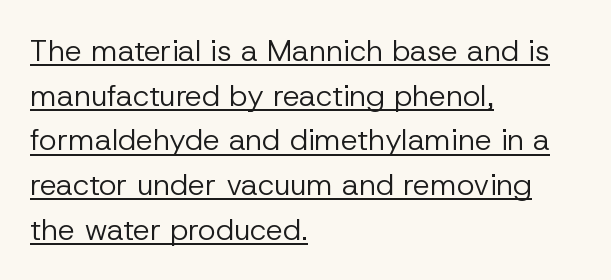
This is the regular roman posture of the typeface. Nope, no serifs anywhere on these letters. Looks like someone drew a line under every word here. The paragraph has a hard left edge and a soft right edge. Looks like regular typesetting: each glyph gets only the width it needs.
